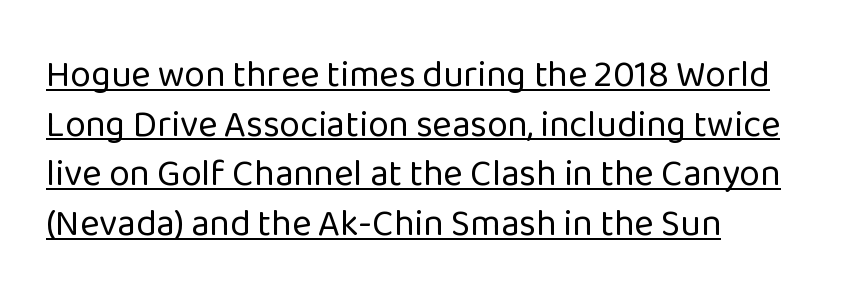
No italicization has been applied; the sample stays upright. What kind of face is this? One without serifs — a sans. Caption: lettering with a line underneath. One glance says typical: line gaps are just what's usual.
